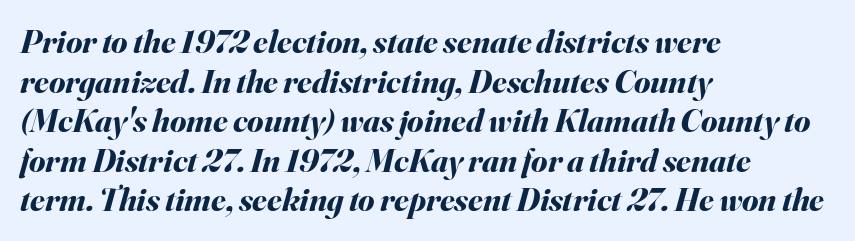
The image shows 33 px bold type, italic (leaning right); set left-aligned, line spacing 1.2x, normal letter spacing, not underlined; medium stroke contrast and a small x-height.
